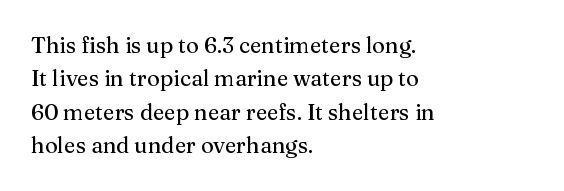
Q: Is the text italic (slanted)? A: No, it is upright.
Q: Is the text underlined? A: No.
Q: How is the paragraph aligned? A: Left-aligned.
Q: Is the spacing between letters normal or unusually wide? A: Normal.
Q: Is the spacing between lines tight, normal or loose? A: Normal.
